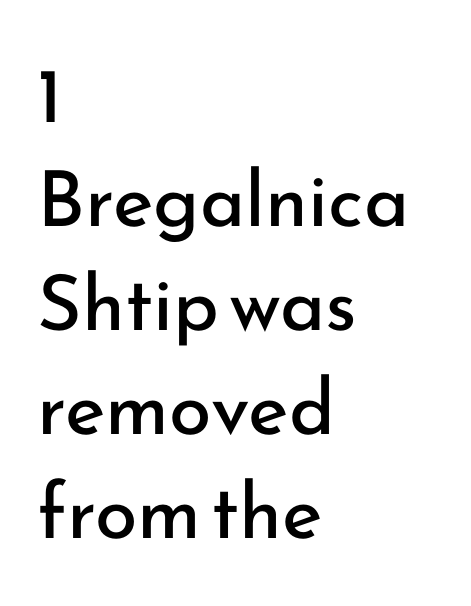
The image shows 77 px regular-weight sans-serif type, upright; set left-aligned, normal line spacing (1.35x), normal letter spacing, not underlined; low stroke contrast and a small x-height.
